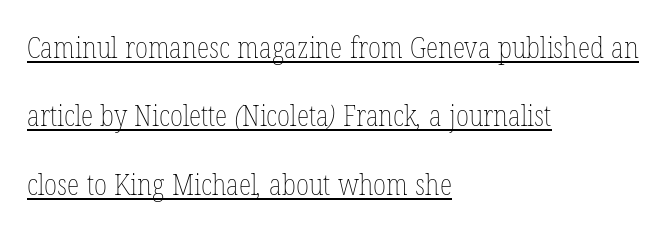
Casual observation: everything's shoved over to the left. Do the characters align in a grid? No, the font is proportional. On a weight scale, this lands at 450 or below. A rule runs beneath these lines of type. The tracking reads as untouched default to a designer's eye. Students, observe: this is what heavily led, spacious text looks like.
